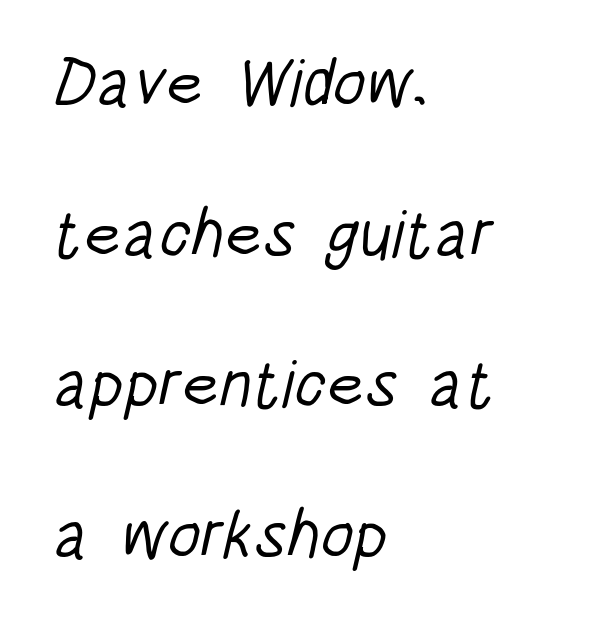
The image shows 67 px light, condensed sans-serif type; set left-aligned, loose line spacing (2.25x), normal letter spacing, not underlined; low stroke contrast and a large x-height.
